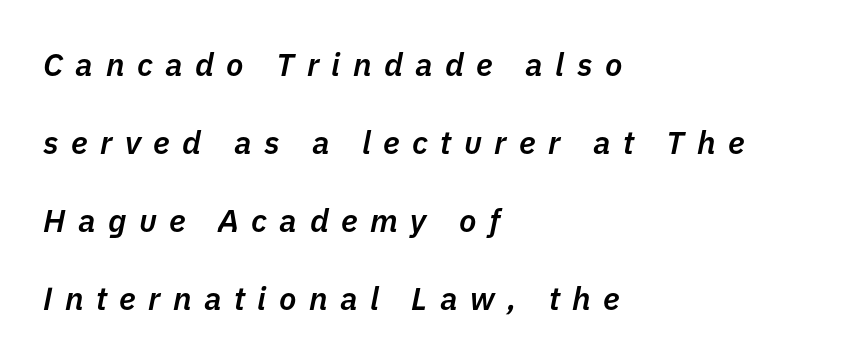
{"italic": "yes", "lean": "right", "slant_degrees": 11, "bold": "semi", "weight": "semibold", "width": "normal", "stroke_contrast": "low", "x_height": "medium", "monospaced": "no", "underline": "no", "align": "left", "line_spacing": "loose", "line_spacing_ratio": 2.44, "letter_spacing": "wide", "letter_spacing_em": 0.39, "glyph_px": 32}
